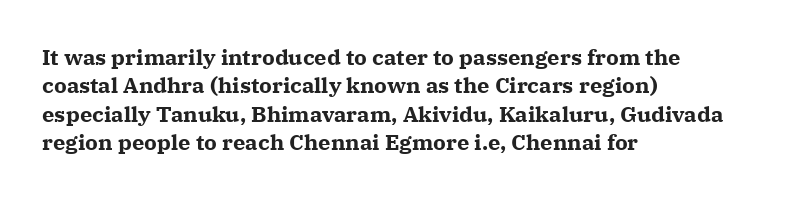
The image shows 22 px bold type, upright; set left-aligned, normal line spacing (1.29x), normal letter spacing, not underlined.
